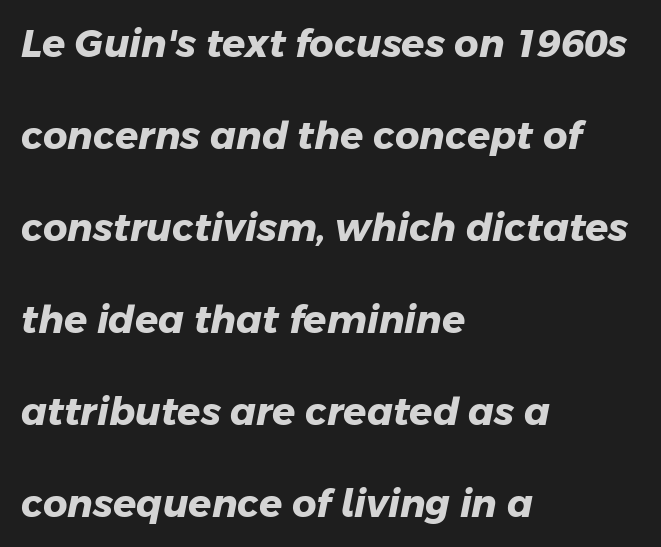
The image shows 38 px heavy sans-serif type; set left-aligned, loose line spacing (2.42x), normal letter spacing, not underlined; low stroke contrast and a medium x-height.
